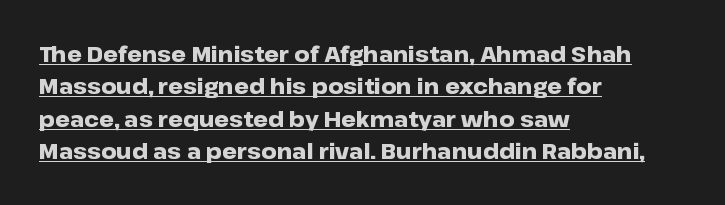
Q: Is the text bold? A: Yes.
Q: Is the text italic (slanted)? A: No, it is upright.
Q: Is the text underlined? A: Yes.
Q: How is the paragraph aligned? A: Left-aligned.
Q: Is the spacing between letters normal or unusually wide? A: Normal.
Q: Is the spacing between lines tight, normal or loose? A: Normal.
